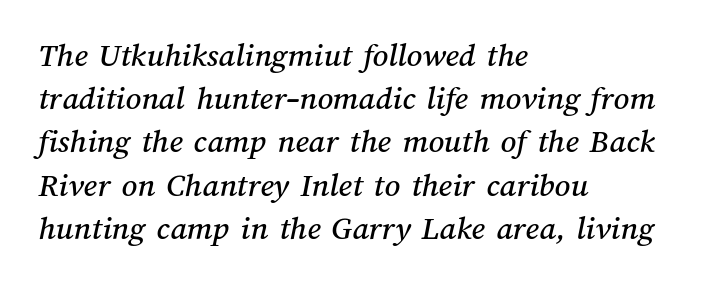
Just letters on the line, the space beneath them empty. Typeset ragged right — the left edge is the straight one. This sample has the flowing, uneven cadence of proportional lettering. The space between consecutive lines is moderate. Is the letter spacing exaggerated? No — it looks like the ordinary default.
